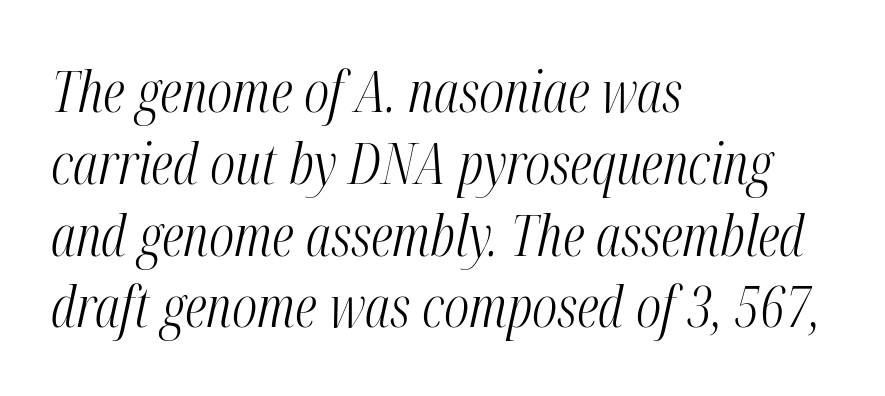
Q: Is the text bold? A: No.
Q: Is the text italic (slanted)? A: Yes, it leans right by about 12 degrees.
Q: Is the text underlined? A: No.
Q: How is the paragraph aligned? A: Left-aligned.
Q: Is the spacing between letters normal or unusually wide? A: Normal.
Q: Is the spacing between lines tight, normal or loose? A: Normal.
Q: Width (condensed, normal, or wide)? A: Condensed.
Q: Stroke contrast? A: Medium.
Q: x-height? A: Medium.
Q: Monospaced? A: No.
